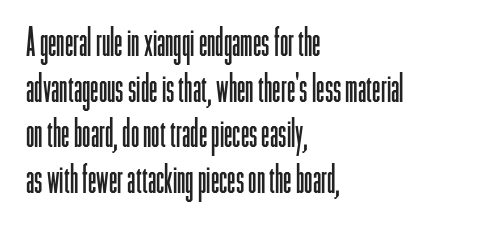
The image shows 38 px light, condensed sans-serif type, upright; set left-aligned, line spacing 1.2x, normal letter spacing, not underlined; low stroke contrast and a medium x-height.
